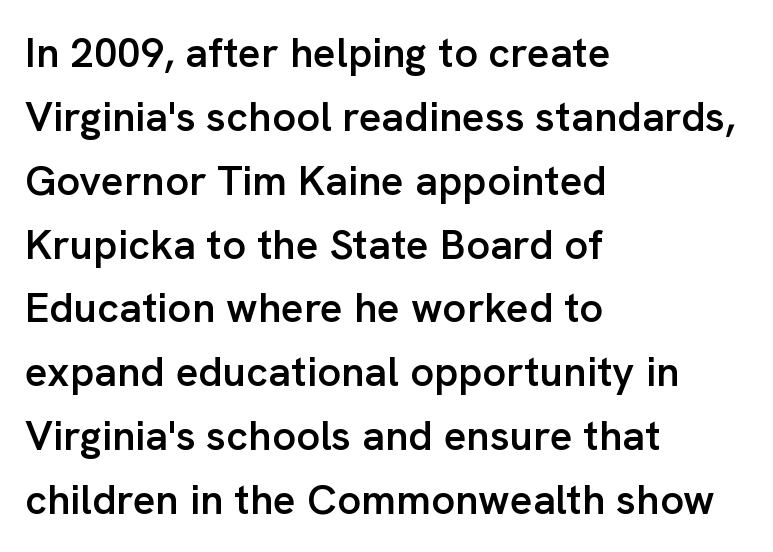
The image shows 42 px semibold sans-serif type, upright; set left-aligned, normal line spacing (1.52x), normal letter spacing, not underlined; low stroke contrast and a medium x-height.
